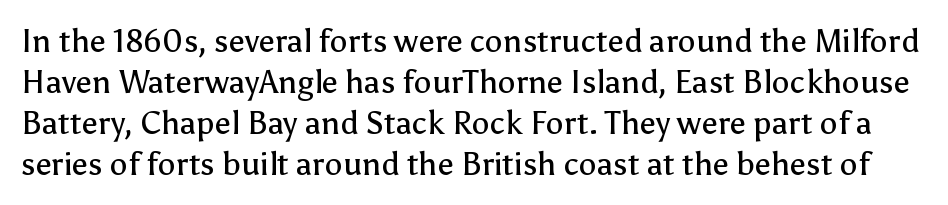
You could not count columns in this text — the font is proportionally spaced. The strip under each line holds only bare page. No extra ink here — the face is not bold. The type family on display is of the sans-serif kind. Students, note that the glyphs here touch the page at normal intervals. Is there any slant? The stems are plumb.
